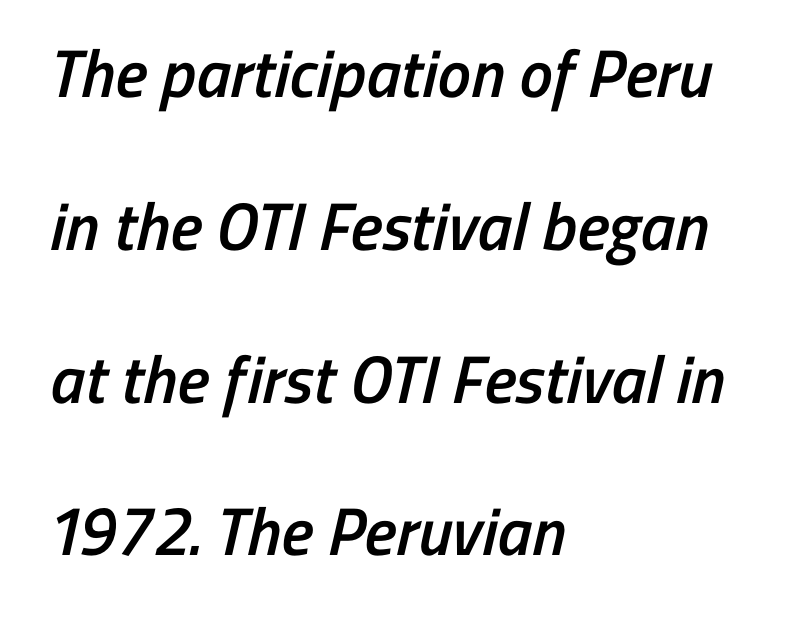
Type without underlining. Rows of type keep a wide berth in the vertical direction. This sample is left-justified, so line endings fall wherever the words run out. Bold? Not quite — semibold, heavier than regular but stopping short. This sample uses a sans-serif face. Default kerning and tracking; the words read as compact shapes.
